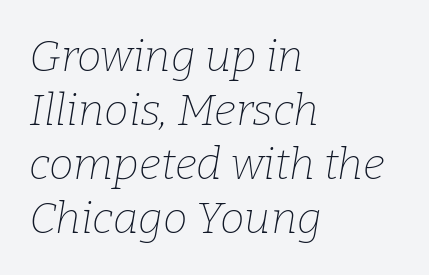
Q: Is the text bold? A: No.
Q: Is the text italic (slanted)? A: Yes, it leans right by about 9 degrees.
Q: Is the typeface a serif or a sans-serif typeface? A: Serif.
Q: Is the text underlined? A: No.
Q: How is the paragraph aligned? A: Left-aligned.
Q: Is the spacing between letters normal or unusually wide? A: Normal.
Q: Width (condensed, normal, or wide)? A: Normal.
Q: Stroke contrast? A: Low.
Q: x-height? A: Medium.
Q: Monospaced? A: No.
